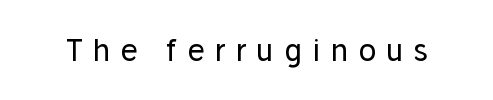
Nothing heavy about these letters — not bold at all. Each row of text sits above clean, open space. Tracking value appears strongly positive — letters spread wide. Notice how the stems are strictly vertical — no italics here. Serif or sans? Sans — the stroke terminals are bare. Proportional: the letters do not fall into vertical columns.
